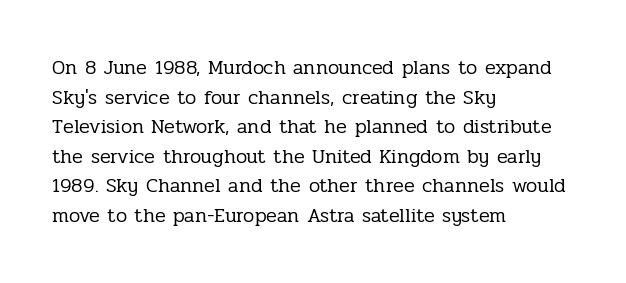
Q: Is the text bold? A: No.
Q: Is the text italic (slanted)? A: No, it is upright.
Q: Is the text underlined? A: No.
Q: How is the paragraph aligned? A: Left-aligned.
Q: Is the spacing between letters normal or unusually wide? A: Normal.
Q: Is the spacing between lines tight, normal or loose? A: Normal.
